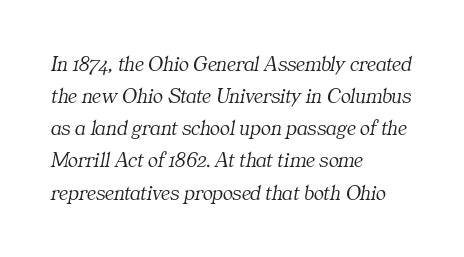
Q: Is the text bold? A: No.
Q: Is the text italic (slanted)? A: Yes, it leans right by about 11 degrees.
Q: Is the text underlined? A: No.
Q: How is the paragraph aligned? A: Left-aligned.
Q: Is the spacing between letters normal or unusually wide? A: Normal.
Q: Is the spacing between lines tight, normal or loose? A: Normal.
